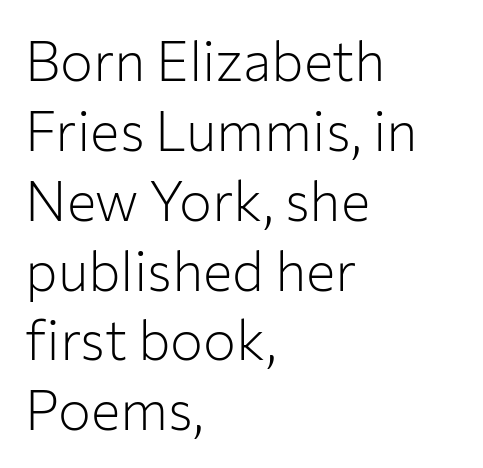
The image shows 55 px light sans-serif type, upright; set left-aligned, normal line spacing (1.27x), normal letter spacing, not underlined; low stroke contrast and a medium x-height.
